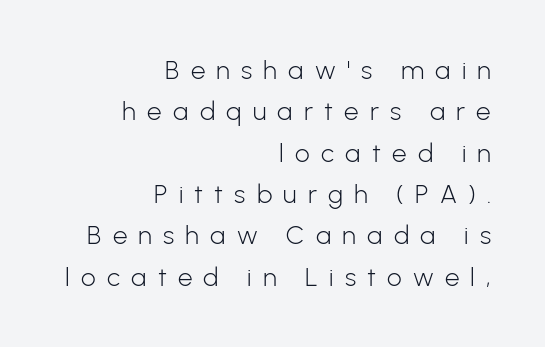
Q: Is the text bold? A: No.
Q: Is the text italic (slanted)? A: No, it is upright.
Q: Is the text underlined? A: No.
Q: How is the paragraph aligned? A: Right-aligned.
Q: Is the spacing between letters normal or unusually wide? A: Unusually wide.
Q: Is the spacing between lines tight, normal or loose? A: Normal.
